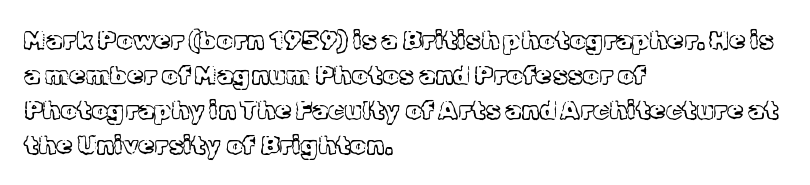
Q: Is the text bold? A: No.
Q: Is the text italic (slanted)? A: No, it is upright.
Q: Is the text underlined? A: No.
Q: How is the paragraph aligned? A: Left-aligned.
Q: Is the spacing between letters normal or unusually wide? A: Normal.
Q: Is the spacing between lines tight, normal or loose? A: Normal.
